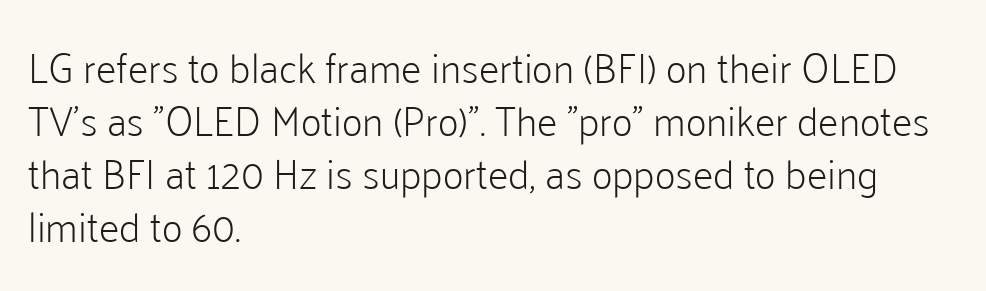
Q: Is the text bold? A: No.
Q: Is the text italic (slanted)? A: No, it is upright.
Q: Is the typeface a serif or a sans-serif typeface? A: Sans-serif.
Q: Is the text underlined? A: No.
Q: How is the paragraph aligned? A: Left-aligned.
Q: Is the spacing between letters normal or unusually wide? A: Normal.
Q: Is the spacing between lines tight, normal or loose? A: Normal.
Q: Width (condensed, normal, or wide)? A: Normal.
Q: Stroke contrast? A: Low.
Q: x-height? A: Medium.
Q: Monospaced? A: No.
